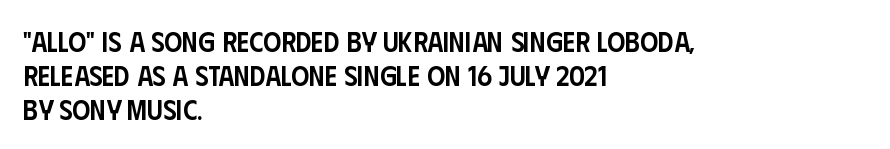
A bare baseline throughout the passage. Typographic density is moderately raised because the face is semibold. No extra tracking has been applied to these lines. Is there any slant? The stems are plumb. Typographically, this falls in the sans-serif category.
